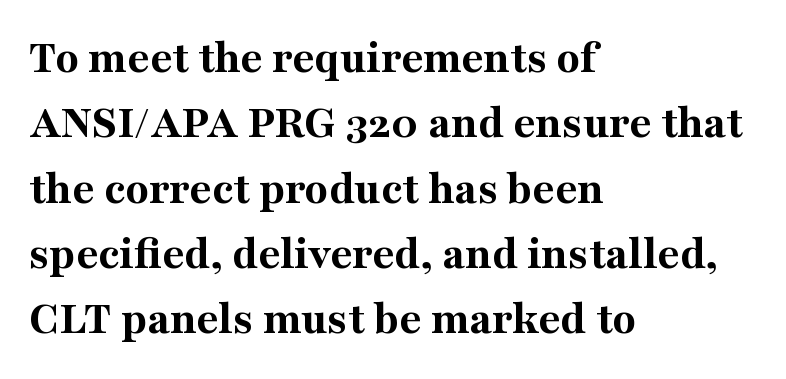
Q: Is the text bold? A: Yes.
Q: Is the text italic (slanted)? A: No, it is upright.
Q: Is the typeface a serif or a sans-serif typeface? A: Serif.
Q: Is the text underlined? A: No.
Q: How is the paragraph aligned? A: Left-aligned.
Q: Is the spacing between letters normal or unusually wide? A: Normal.
Q: Is the spacing between lines tight, normal or loose? A: Normal.
Q: Width (condensed, normal, or wide)? A: Normal.
Q: Stroke contrast? A: Medium.
Q: x-height? A: Medium.
Q: Monospaced? A: No.
